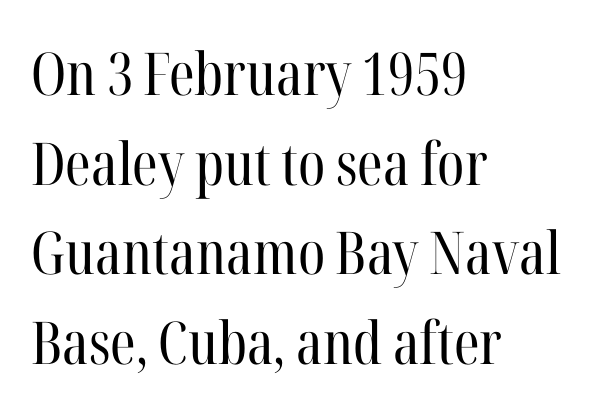
The image shows 59 px regular-weight, condensed serif type, upright; set left-aligned, normal line spacing (1.52x), normal letter spacing, not underlined; high stroke contrast and a medium x-height.
